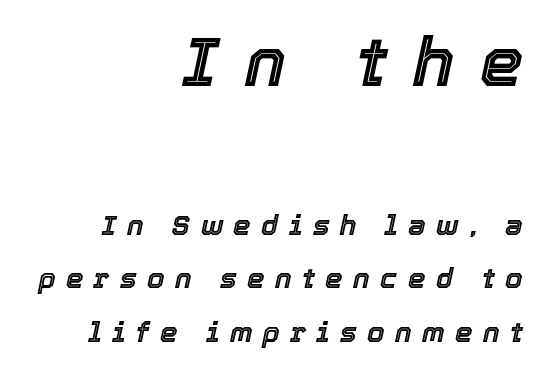
These lines are rendered in a variable-pitch font. The foot of each line stays bare and open. The type is letterspaced generously, with wide tracking. Airy leading. Right-aligned paragraph, ragged on the left. Looking at the ascenders, they clearly lean.
